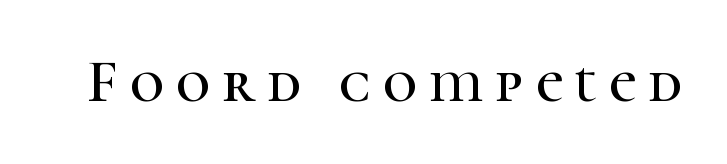
Q: Is the text italic (slanted)? A: No, it is upright.
Q: Is the typeface a serif or a sans-serif typeface? A: Serif.
Q: Is the text underlined? A: No.
Q: Is the spacing between letters normal or unusually wide? A: Unusually wide.
Q: Width (condensed, normal, or wide)? A: Normal.
Q: Stroke contrast? A: High.
Q: x-height? A: Medium.
Q: Monospaced? A: No.
